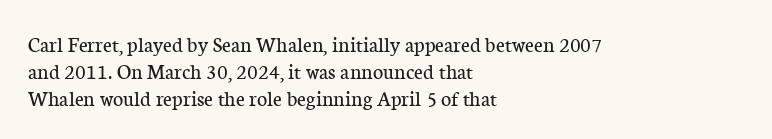
Q: Is the text bold? A: No.
Q: Is the text italic (slanted)? A: No, it is upright.
Q: Is the text underlined? A: No.
Q: How is the paragraph aligned? A: Left-aligned.
Q: Is the spacing between letters normal or unusually wide? A: Normal.
